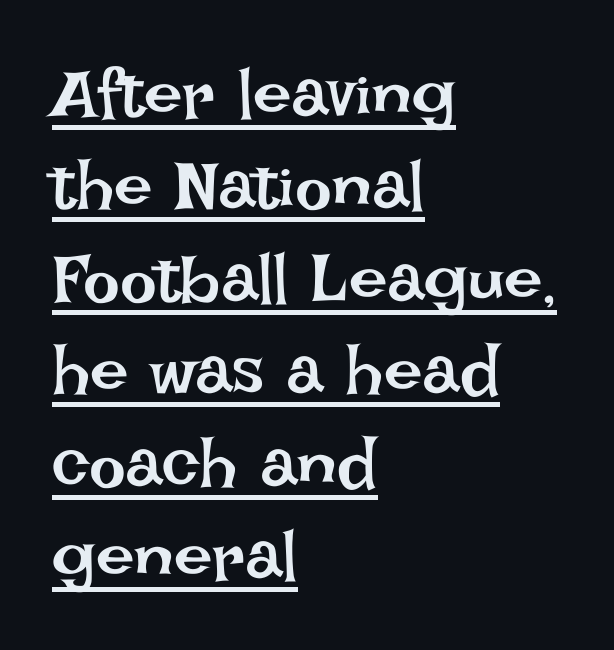
{"italic": "no", "bold": "no", "weight": "regular", "width": "normal", "stroke_contrast": "low", "x_height": "large", "monospaced": "no", "underline": "yes", "align": "left", "line_spacing": "normal", "line_spacing_ratio": 1.34, "letter_spacing": "normal", "letter_spacing_em": 0.0, "glyph_px": 69}
